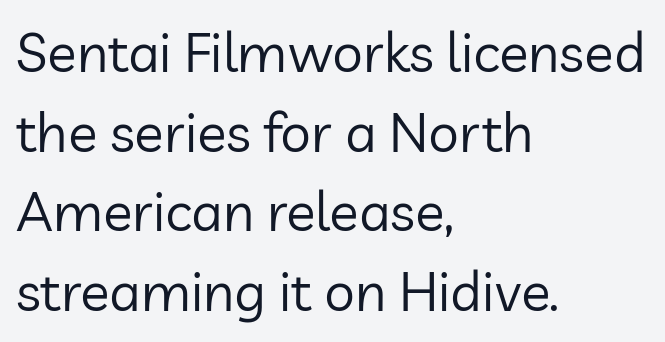
The image shows 55 px regular-weight sans-serif type, upright; set left-aligned, normal line spacing (1.45x), normal letter spacing, not underlined; low stroke contrast and a medium x-height.
